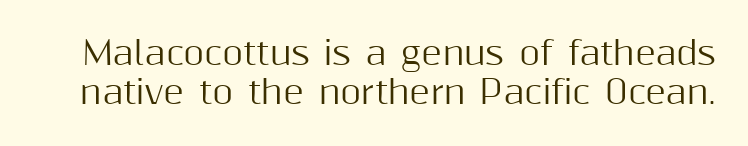
{"serif": "no", "italic": "no", "width": "normal", "stroke_contrast": "medium", "x_height": "medium", "monospaced": "no", "underline": "no", "line_spacing_ratio": 1.21, "letter_spacing": "normal", "letter_spacing_em": 0.0, "glyph_px": 32}
